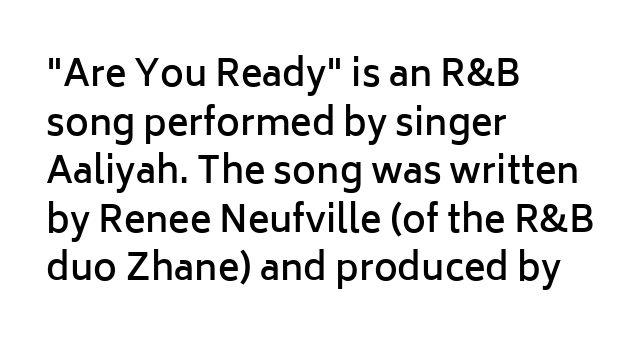
{"serif": "no", "italic": "no", "bold": "semi", "weight": "semibold", "width": "normal", "stroke_contrast": "low", "x_height": "medium", "monospaced": "no", "underline": "no", "align": "left", "line_spacing": "normal", "line_spacing_ratio": 1.35, "letter_spacing": "normal", "letter_spacing_em": 0.0, "glyph_px": 36}
